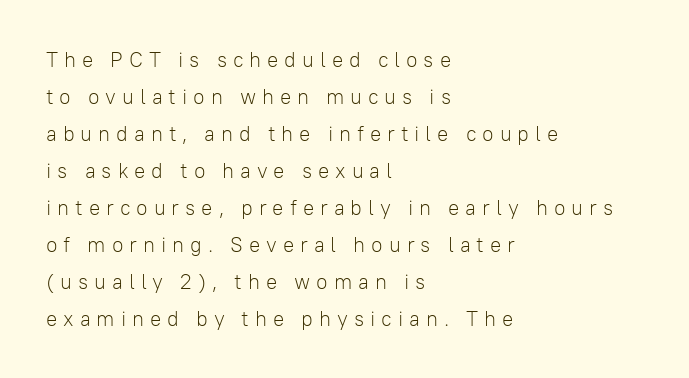
The image shows 21 px text type, upright; set left-aligned, line spacing 1.76x, unusually wide letter spacing (+0.28 em), not underlined.
